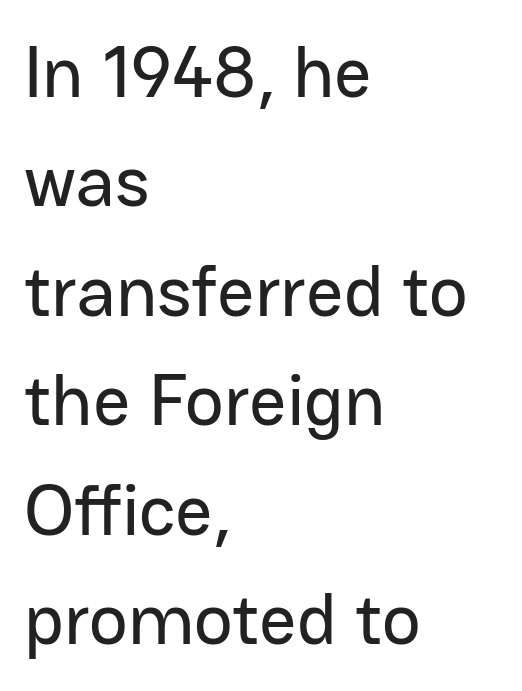
Upright lettering throughout. The words here are not underlined. The characters display no serif detailing; their extremities are plain. Line beginnings align vertically; line endings do not.
